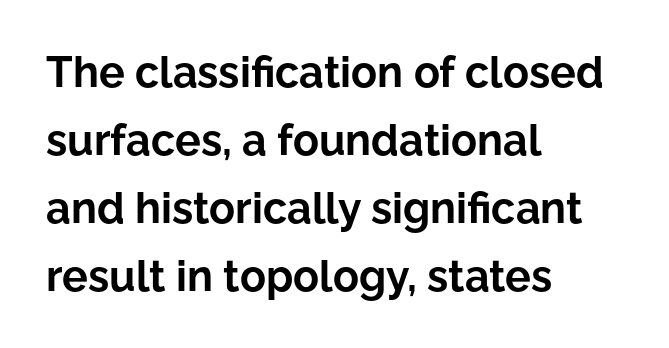
Q: Is the text bold? A: Yes.
Q: Is the text italic (slanted)? A: No, it is upright.
Q: Is the typeface a serif or a sans-serif typeface? A: Sans-serif.
Q: Is the text underlined? A: No.
Q: How is the paragraph aligned? A: Left-aligned.
Q: Is the spacing between letters normal or unusually wide? A: Normal.
Q: Is the spacing between lines tight, normal or loose? A: Normal.
Q: Width (condensed, normal, or wide)? A: Normal.
Q: Stroke contrast? A: Low.
Q: x-height? A: Medium.
Q: Monospaced? A: No.
